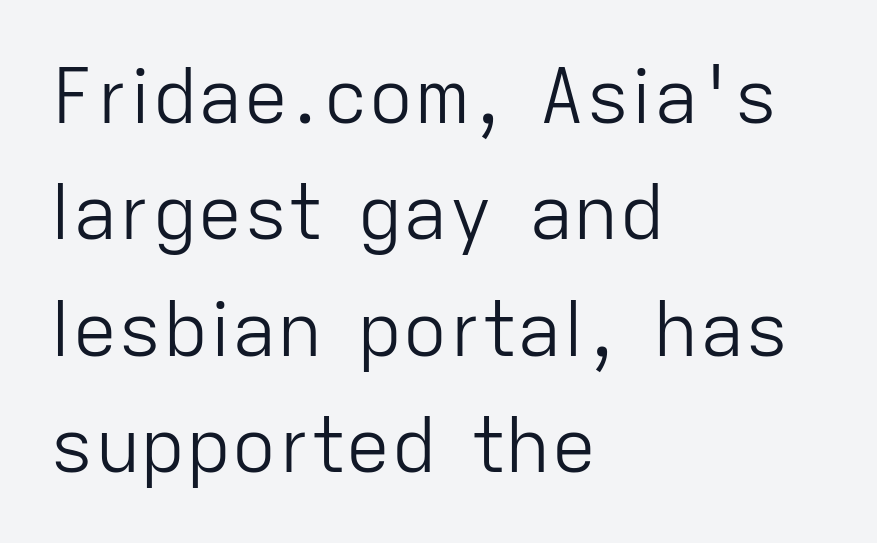
Classification — sans serif. The cut favours lightness, reaching ordinary text weight at its darkest. The specimen omits any rule beneath the text block's lines. Where is the straight margin? On the left.
